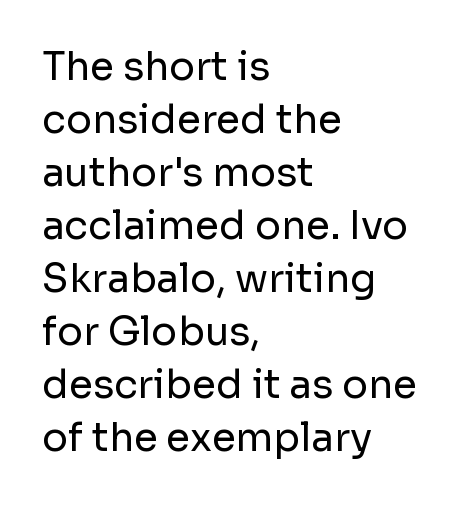
{"serif": "no", "italic": "no", "bold": "no", "weight": "regular", "width": "normal", "stroke_contrast": "low", "x_height": "medium", "monospaced": "no", "underline": "no", "align": "left", "line_spacing": "normal", "line_spacing_ratio": 1.36, "letter_spacing": "normal", "letter_spacing_em": 0.0, "glyph_px": 39}
